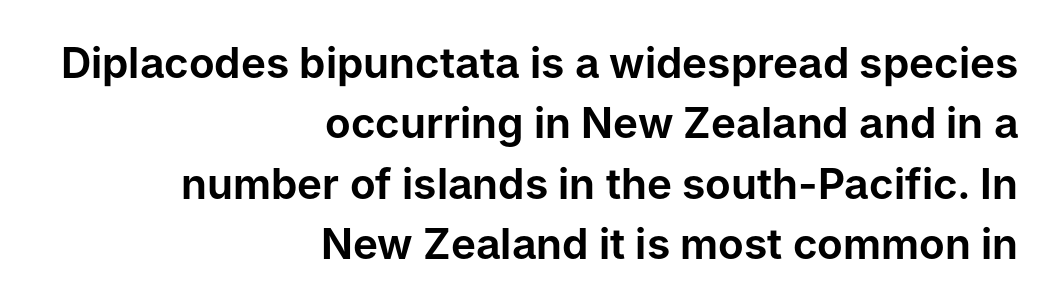
In terms of posture, this sample is upright. Caption: standard tracking, unaltered. These lines are set flush right with a ragged left edge. Note: no serifs on the glyphs. The rendering uses natural spacing where letterforms have individual widths.
